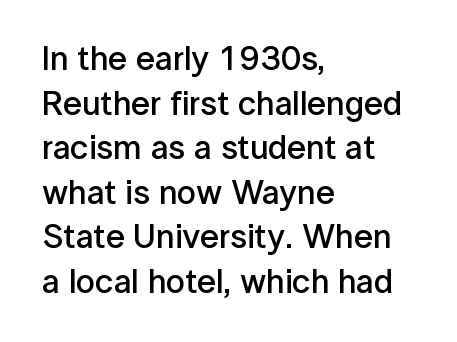
{"serif": "no", "italic": "no", "bold": "semi", "weight": "semibold", "width": "normal", "stroke_contrast": "low", "x_height": "medium", "monospaced": "no", "underline": "no", "align": "left", "line_spacing": "normal", "line_spacing_ratio": 1.31, "letter_spacing": "normal", "letter_spacing_em": 0.0, "glyph_px": 34}
